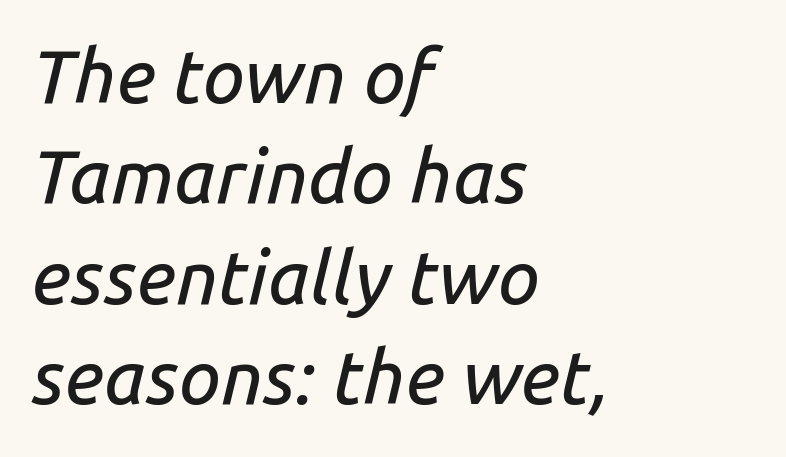
{"italic": "yes", "lean": "right", "slant_degrees": 14, "width": "normal", "stroke_contrast": "low", "x_height": "medium", "monospaced": "no", "underline": "no", "align": "left", "line_spacing": "normal", "line_spacing_ratio": 1.34, "letter_spacing": "normal", "letter_spacing_em": 0.0, "glyph_px": 75}
